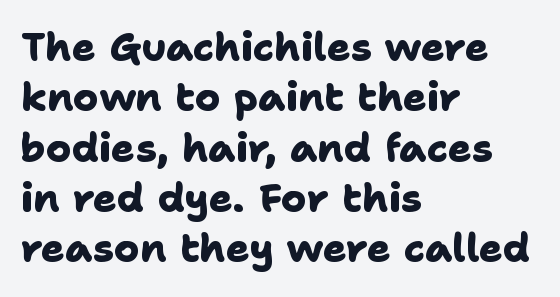
Q: Is the text bold? A: Yes.
Q: Is the typeface a serif or a sans-serif typeface? A: Sans-serif.
Q: Is the text underlined? A: No.
Q: How is the paragraph aligned? A: Left-aligned.
Q: Is the spacing between letters normal or unusually wide? A: Normal.
Q: Is the spacing between lines tight, normal or loose? A: Normal.
Q: Width (condensed, normal, or wide)? A: Normal.
Q: Stroke contrast? A: Low.
Q: x-height? A: Medium.
Q: Monospaced? A: No.
